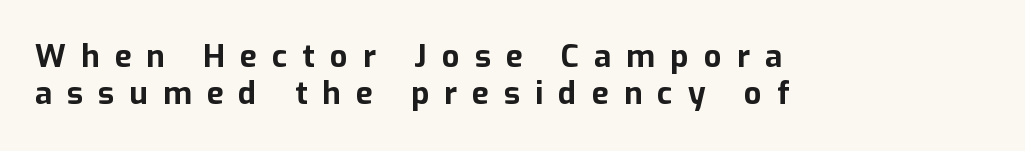
Q: Is the text bold? A: Yes.
Q: Is the text italic (slanted)? A: No, it is upright.
Q: Is the typeface a serif or a sans-serif typeface? A: Sans-serif.
Q: Is the text underlined? A: No.
Q: How is the paragraph aligned? A: Left-aligned.
Q: Is the spacing between letters normal or unusually wide? A: Unusually wide.
Q: Width (condensed, normal, or wide)? A: Normal.
Q: Stroke contrast? A: Low.
Q: x-height? A: Medium.
Q: Monospaced? A: No.
